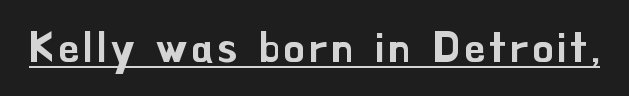
The words here are underlined. Note the varied advance widths — an 'i' is clearly narrower than an 'm'. The type sits square on the baseline with zero lean. In terms of letterform style, serifs are entirely absent.
